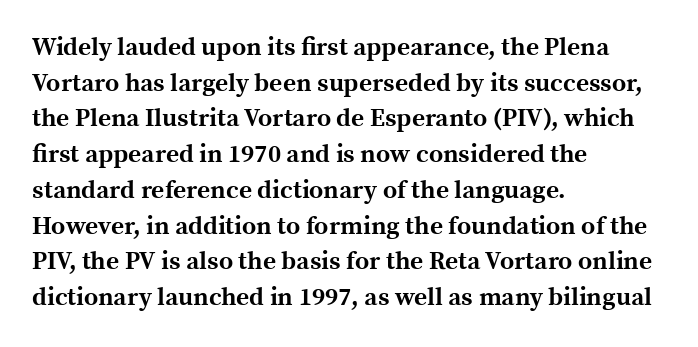
The image shows 25 px bold type, upright; set left-aligned, normal line spacing (1.43x), normal letter spacing, not underlined.
